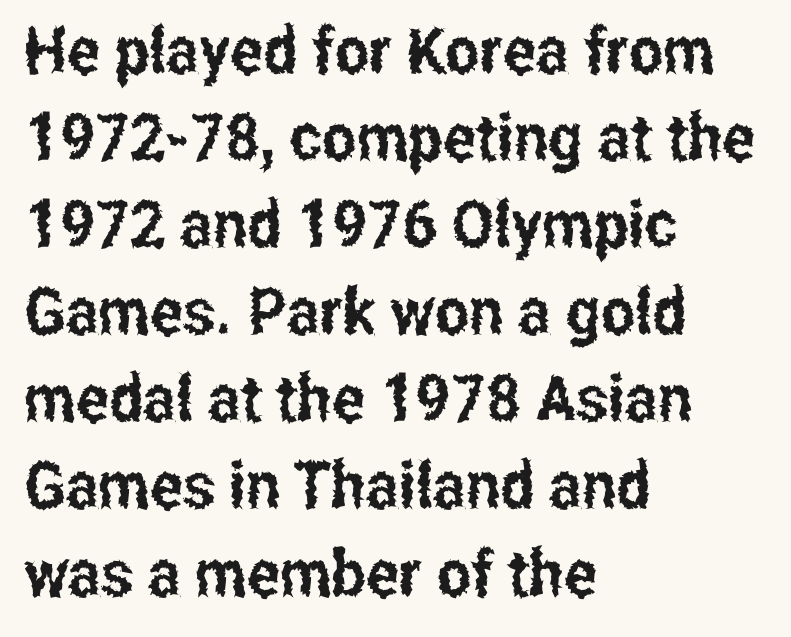
The image shows 65 px condensed sans-serif type, upright; set left-aligned, normal line spacing (1.34x), normal letter spacing, not underlined; low stroke contrast and a medium x-height.
